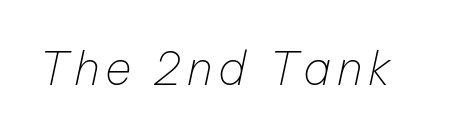
No extra ink here — the face is not bold. Rule under the text: the space is simply empty. These lines were composed using italics. The rendering uses natural spacing where letterforms have individual widths.
